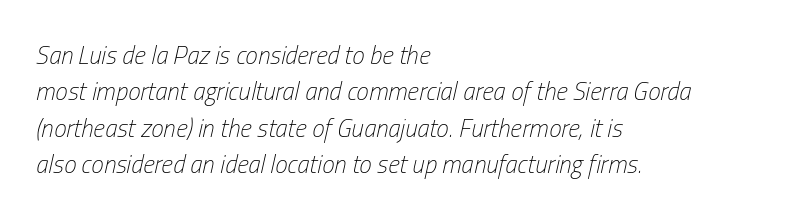
{"italic": "yes", "lean": "right", "slant_degrees": 13, "bold": "no", "underline": "no", "align": "left", "line_spacing": "normal", "line_spacing_ratio": 1.46, "letter_spacing": "normal", "letter_spacing_em": 0.0, "glyph_px": 25}
